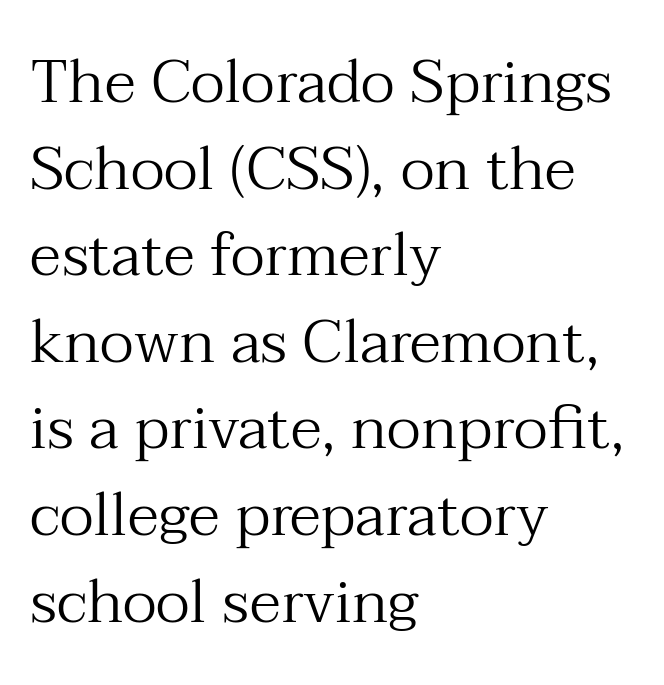
The image shows 61 px regular-weight serif type, upright; set left-aligned, normal line spacing (1.42x), normal letter spacing, not underlined; medium stroke contrast and a medium x-height.
